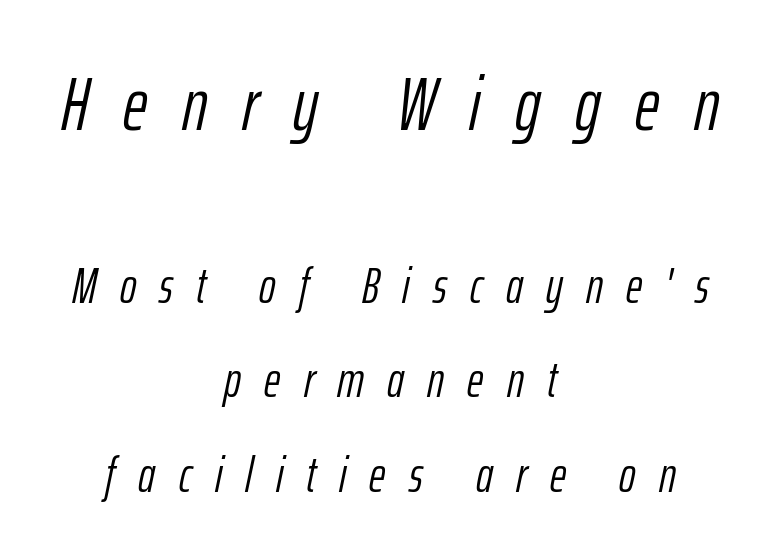
Rule under the text: the space is simply empty. This is oblique type, the kind used for emphasis or titles. In terms of letterspacing, this is a distinctly airy, spread setting. Where is the straight margin? There isn't one; the lines are centered.
